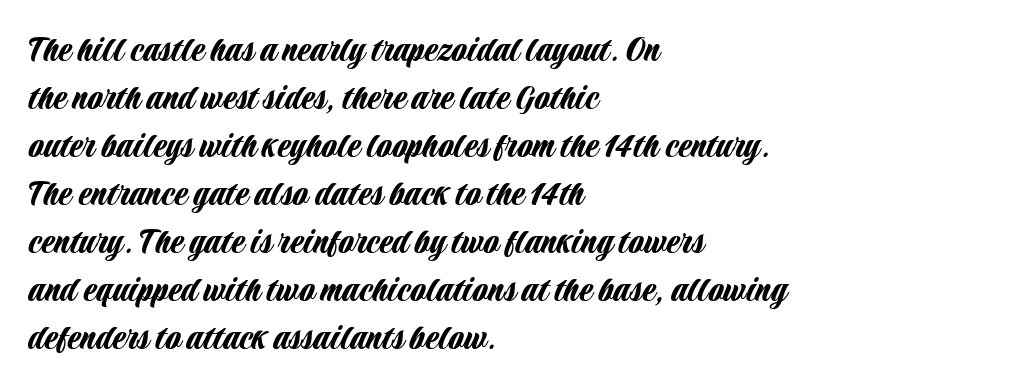
Q: Is the text italic (slanted)? A: Yes.
Q: Is the typeface a serif or a sans-serif typeface? A: Sans-serif.
Q: Is the text underlined? A: No.
Q: How is the paragraph aligned? A: Left-aligned.
Q: Is the spacing between letters normal or unusually wide? A: Normal.
Q: Width (condensed, normal, or wide)? A: Condensed.
Q: Stroke contrast? A: Low.
Q: x-height? A: Large.
Q: Monospaced? A: No.
